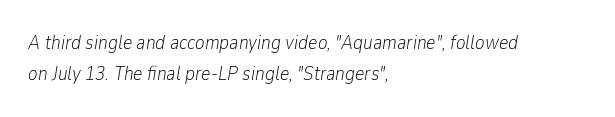
Unmarked baselines from the first word to the last. The line texture is even and compact thanks to regular tracking. Alignment: flush left. The lettering tilts uniformly, giving the passage an italic look. Is the type heavy? It reads as light-to-regular instead.
